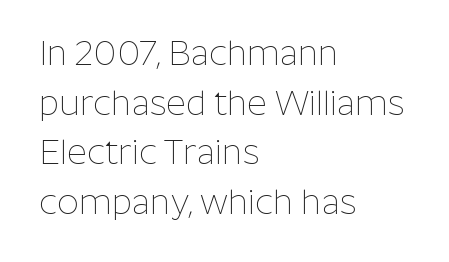
{"serif": "no", "italic": "no", "bold": "no", "weight": "thin", "width": "normal", "stroke_contrast": "low", "x_height": "medium", "monospaced": "no", "underline": "no", "align": "left", "line_spacing": "normal", "line_spacing_ratio": 1.46, "letter_spacing": "normal", "letter_spacing_em": 0.0, "glyph_px": 34}
